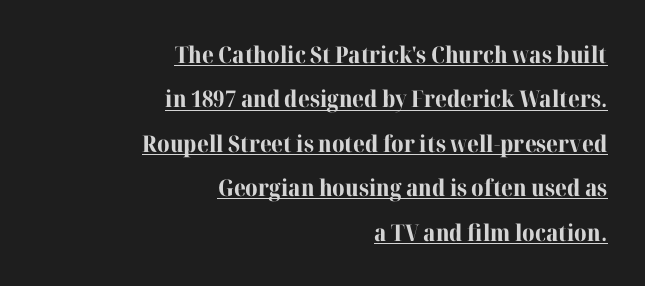
The image shows 23 px bold type, upright; set right-aligned, loose line spacing (1.93x), normal letter spacing, underlined.
